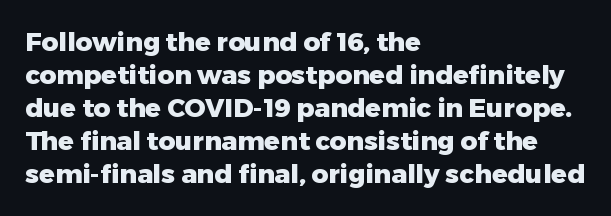
The leading is moderate, giving the passage an even texture. A dark, heavy texture on the line: the type is bold. Descenders hang freely into open space. Letter spacing: default. Notice how the passage keeps a crisp vertical edge on the left only. This is roman type, the default non-slanted kind.
